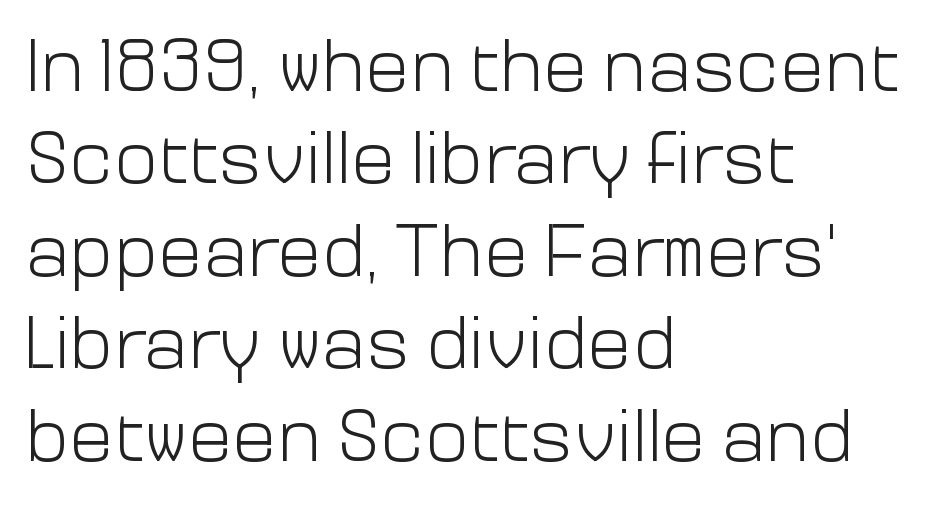
The image shows 74 px light sans-serif type, upright; set left-aligned, normal line spacing (1.25x), normal letter spacing, not underlined; low stroke contrast and a medium x-height.
